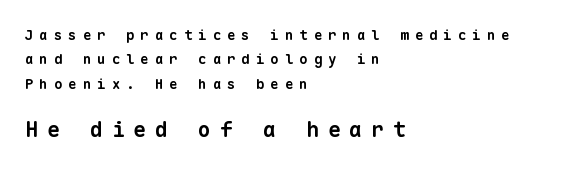
The image shows 21 px bold type; set left-aligned, line spacing 1.74x, unusually wide letter spacing (+0.43 em), not underlined; the second (bottom) block is 1.5x larger.
